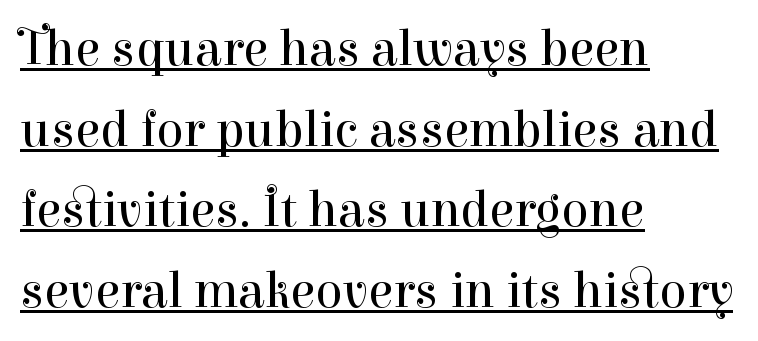
Q: Is the text bold? A: No.
Q: Is the text italic (slanted)? A: No, it is upright.
Q: Is the typeface a serif or a sans-serif typeface? A: Serif.
Q: Is the text underlined? A: Yes.
Q: How is the paragraph aligned? A: Left-aligned.
Q: Is the spacing between letters normal or unusually wide? A: Normal.
Q: Is the spacing between lines tight, normal or loose? A: Normal.
Q: Width (condensed, normal, or wide)? A: Normal.
Q: Stroke contrast? A: High.
Q: x-height? A: Medium.
Q: Monospaced? A: No.
